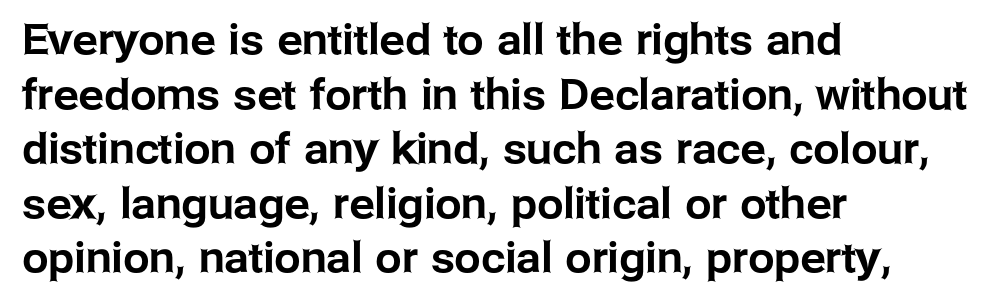
The words here are not underlined. Varying glyph widths throughout — classic text-font behaviour. Serifs: no, the terminals of the letterforms are clean. The lines sit at an ordinary, default distance from one another. Each line starts at the same left margin while the right side varies.
